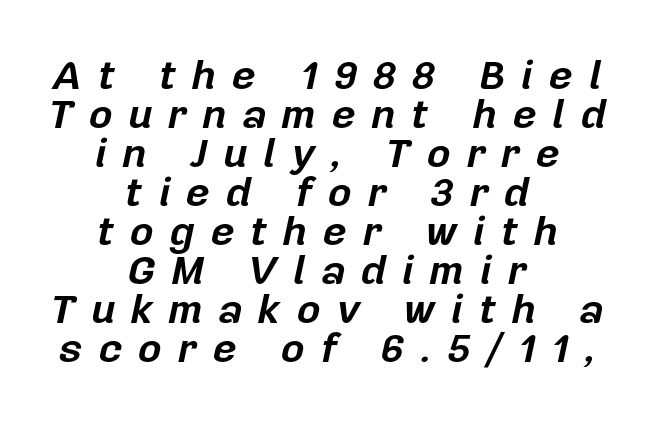
{"italic": "yes", "lean": "right", "slant_degrees": 12, "bold": "yes", "weight": "bold", "width": "normal", "stroke_contrast": "low", "x_height": "medium", "monospaced": "no", "underline": "no", "align": "center", "line_spacing": "tight", "line_spacing_ratio": 0.95, "letter_spacing": "wide", "letter_spacing_em": 0.39, "glyph_px": 41}
